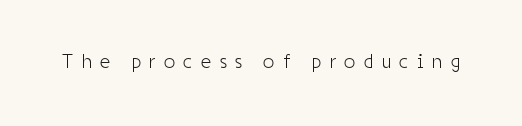
Q: Is the text bold? A: No.
Q: Is the text italic (slanted)? A: No, it is upright.
Q: Is the text underlined? A: No.
Q: Is the spacing between letters normal or unusually wide? A: Unusually wide.
